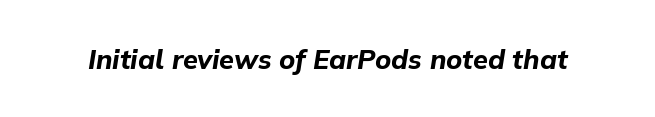
{"italic": "yes", "lean": "right", "slant_degrees": 9, "bold": "yes", "underline": "no", "letter_spacing": "normal", "letter_spacing_em": 0.0, "glyph_px": 27}
